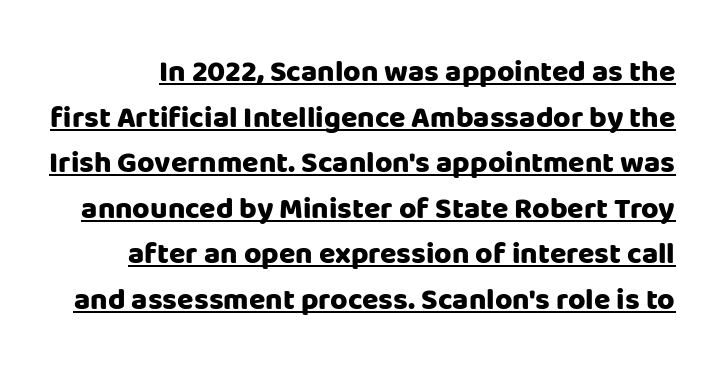
{"serif": "no", "italic": "no", "bold": "yes", "weight": "heavy", "width": "normal", "stroke_contrast": "low", "x_height": "large", "monospaced": "no", "underline": "yes", "line_spacing": "normal", "line_spacing_ratio": 1.52, "letter_spacing": "normal", "letter_spacing_em": 0.0, "glyph_px": 30}
